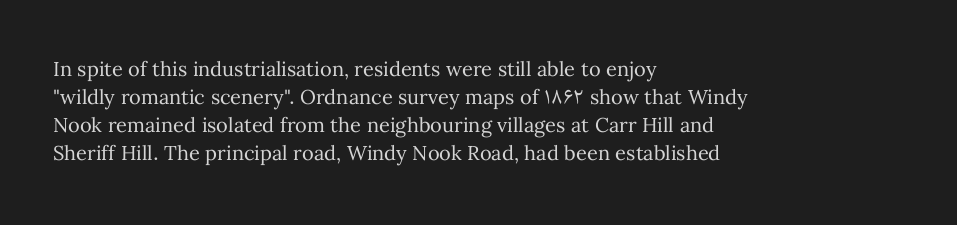
{"italic": "no", "bold": "no", "underline": "no", "align": "left", "line_spacing": "normal", "line_spacing_ratio": 1.4, "letter_spacing": "normal", "letter_spacing_em": 0.0, "glyph_px": 20}
